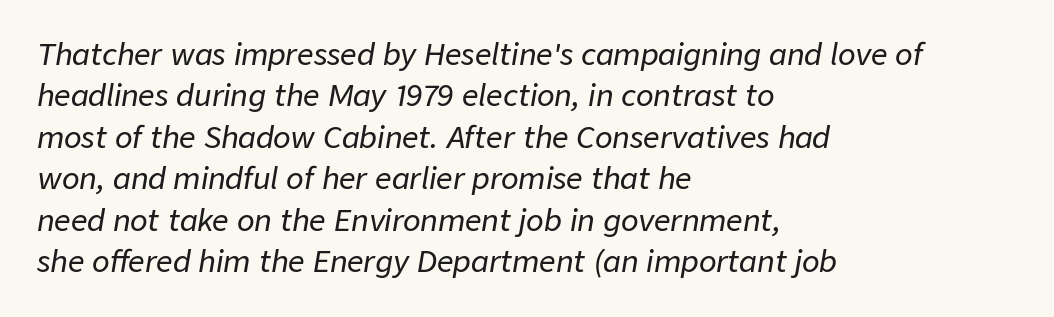
Q: Is the text italic (slanted)? A: Yes, it leans right by about 9 degrees.
Q: Is the text underlined? A: No.
Q: How is the paragraph aligned? A: Left-aligned.
Q: Is the spacing between letters normal or unusually wide? A: Normal.
Q: Is the spacing between lines tight, normal or loose? A: Normal.
Q: Width (condensed, normal, or wide)? A: Normal.
Q: Stroke contrast? A: Low.
Q: x-height? A: Medium.
Q: Monospaced? A: No.
